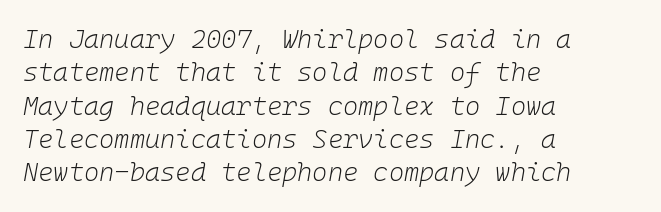
{"italic": "yes", "lean": "right", "slant_degrees": 10, "bold": "no", "underline": "no", "align": "left", "line_spacing": "normal", "line_spacing_ratio": 1.28, "letter_spacing": "normal", "letter_spacing_em": 0.0, "glyph_px": 26}
